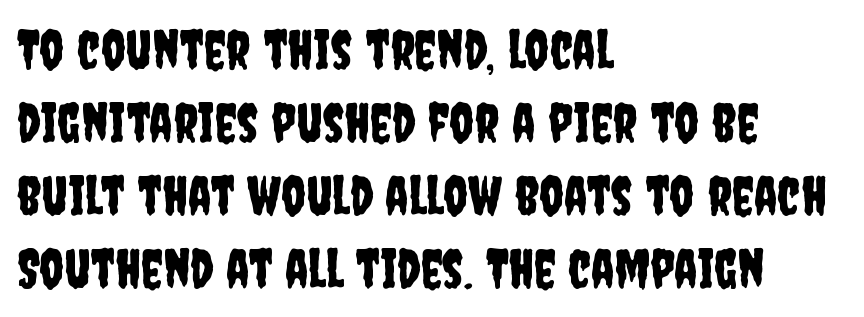
The image shows 54 px condensed sans-serif type, upright; set left-aligned, normal line spacing (1.35x), normal letter spacing, not underlined; low stroke contrast and a large x-height.
